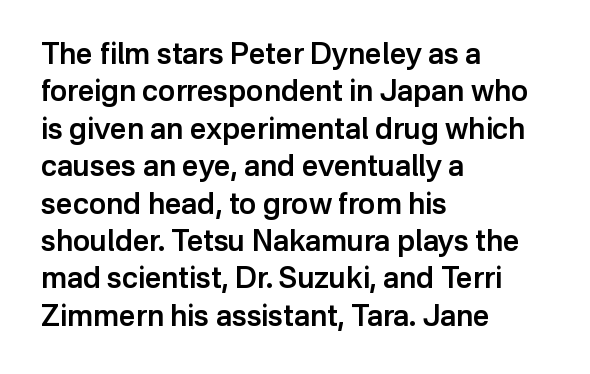
Just letters on the line, the space beneath them empty. The passage shown is typeset with a sans-serif family. The typesetting leans somewhat heavy: a semibold. How are the letters spaced? Ordinarily, with no added tracking. The rows are spaced the way most documents space them.
